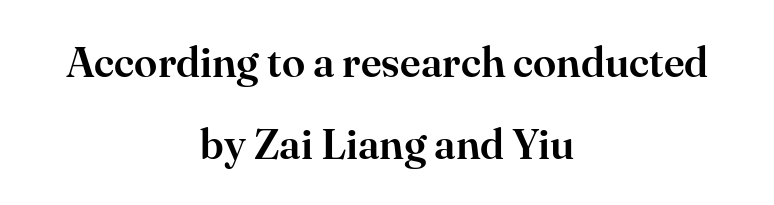
The image shows 42 px serif type, upright; set centered, loose line spacing (1.95x), normal letter spacing, not underlined; high stroke contrast and a small x-height.
